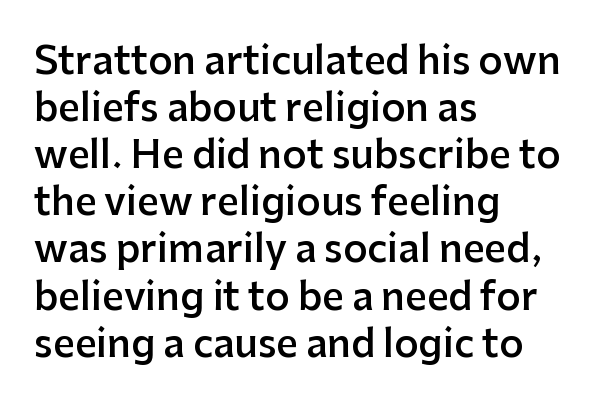
The rendering anchors every line to the left-hand side. There is no visible air inserted between adjacent glyphs. Bold? Not quite — semibold, heavier than regular but stopping short. Descenders hang freely into open space. The passage shown is typed in a proportional face where columns would drift. Note: no serifs on the glyphs.
